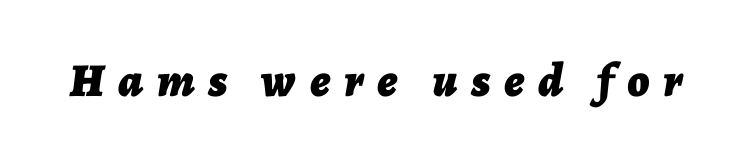
The image shows 47 px bold type, italic (leaning right); set unusually wide letter spacing (+0.3 em), not underlined; low stroke contrast and a medium x-height.
